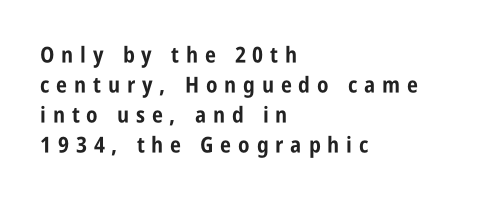
The space directly below the letters is spotless. Line beginnings align vertically; line endings do not. The leading is moderate, giving the passage an even texture. If you drew a line through each stem, it would be perfectly vertical.
